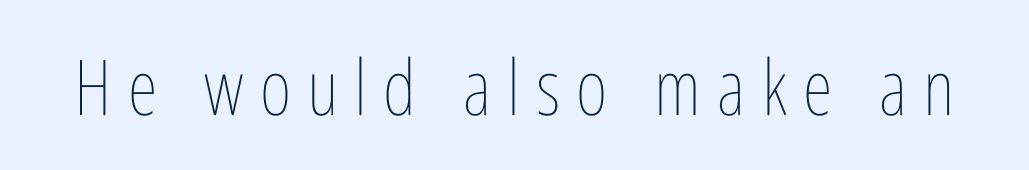
Stems here are at most as thick as an everyday book face. Does the lettering tilt? It doesn't — this is upright. Loose tracking; the words dissolve into strings of separated letters. These lines are rendered in a variable-pitch font.
